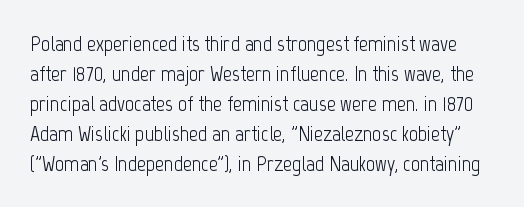
Q: Is the text bold? A: No.
Q: Is the text italic (slanted)? A: No, it is upright.
Q: Is the text underlined? A: No.
Q: Is the spacing between letters normal or unusually wide? A: Normal.
Q: Is the spacing between lines tight, normal or loose? A: Normal.
